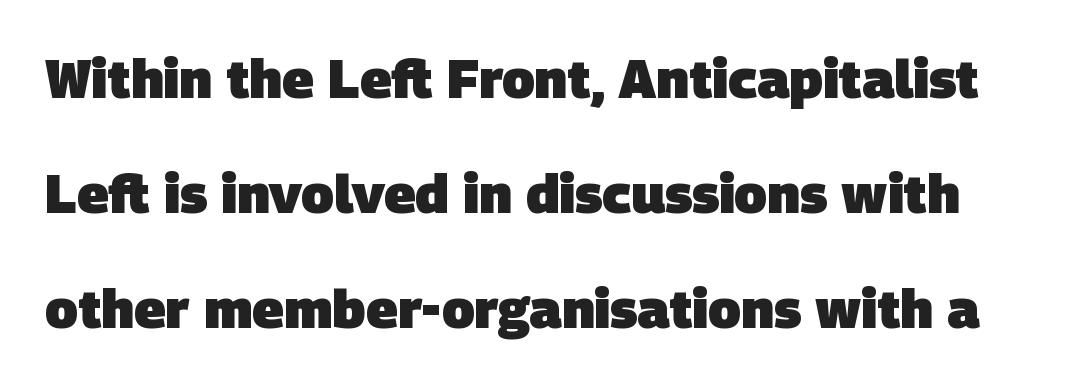
The image shows 54 px heavy sans-serif type; set loose line spacing (2.13x), normal letter spacing, not underlined; low stroke contrast and a large x-height.
